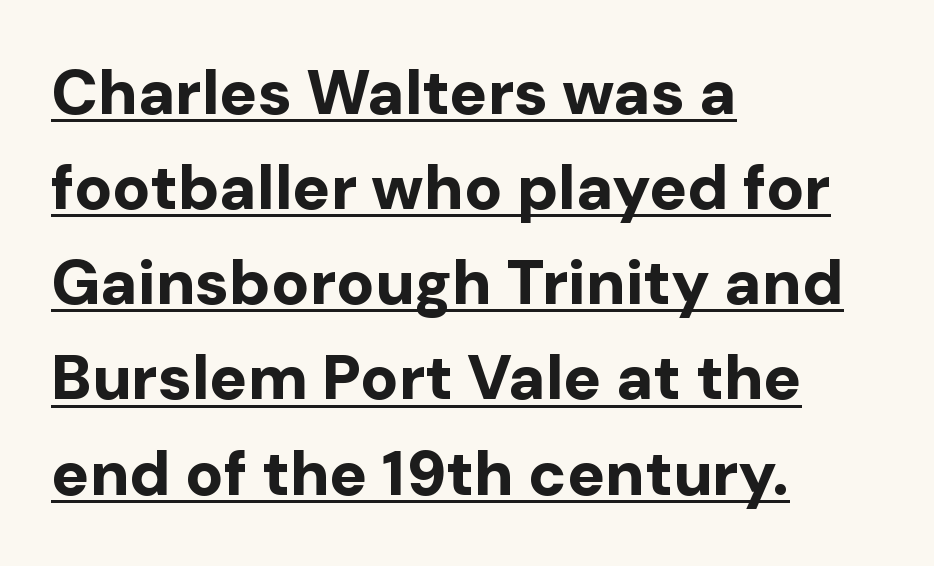
This sample has the flowing, uneven cadence of proportional lettering. Nope, not italic — everything's standing straight. Compared with typical body copy, the letter spacing here is the same. The font family rendered here belongs to the sans-serif group. The rendering anchors every line to the left-hand side. A continuous stroke trails under the words, as in a hyperlink.
